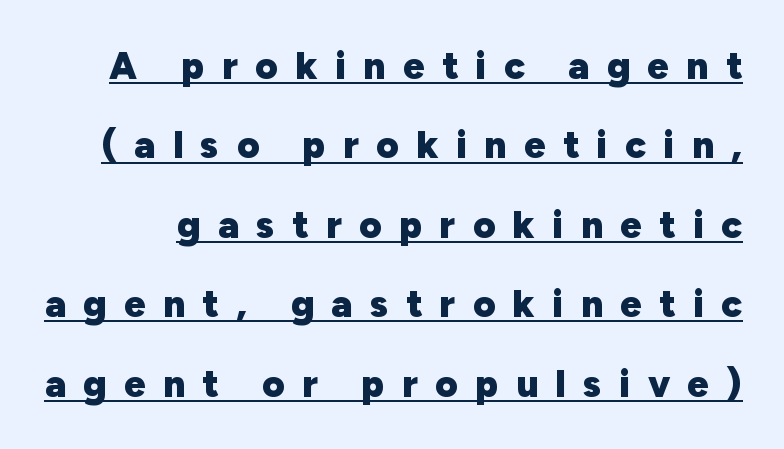
{"serif": "no", "italic": "no", "bold": "yes", "weight": "heavy", "width": "normal", "stroke_contrast": "low", "x_height": "medium", "monospaced": "no", "underline": "yes", "line_spacing": "loose", "line_spacing_ratio": 2.09, "letter_spacing": "wide", "letter_spacing_em": 0.46, "glyph_px": 38}
